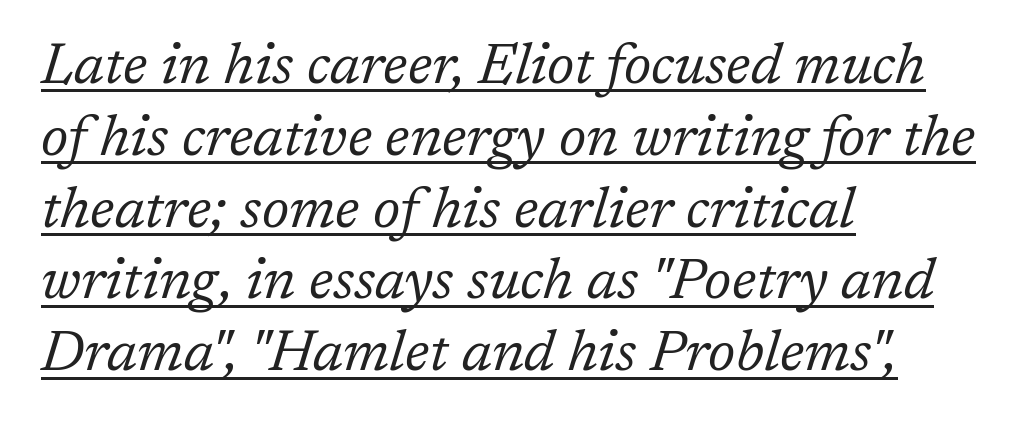
{"serif": "yes", "italic": "yes", "lean": "right", "slant_degrees": 17, "bold": "no", "weight": "regular", "width": "normal", "stroke_contrast": "low", "x_height": "medium", "monospaced": "no", "underline": "yes", "align": "left", "line_spacing": "normal", "line_spacing_ratio": 1.26, "letter_spacing": "normal", "letter_spacing_em": 0.0, "glyph_px": 57}
